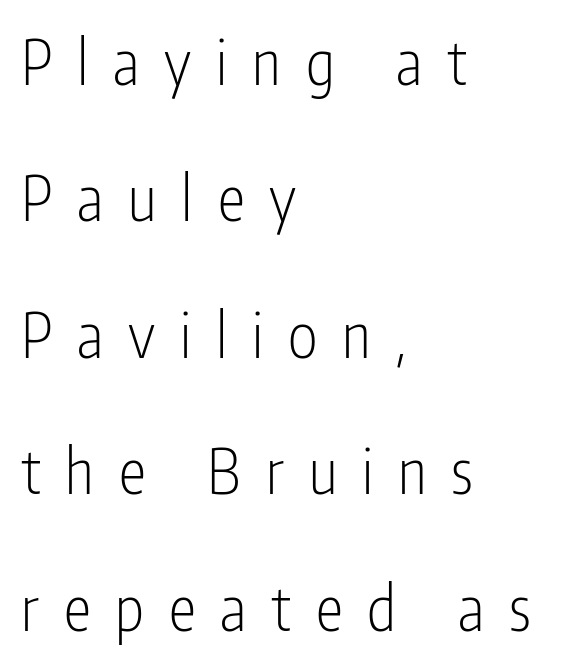
Visually the block forms a straight wall on the left and a jagged coastline on the right. In terms of letterspacing, this is a distinctly airy, spread setting. Type without underlining. Stem width sits at or under what a default text font uses. These lines stand farther apart than default settings would place them. Letterform terminals end flat and unadorned throughout the passage.
